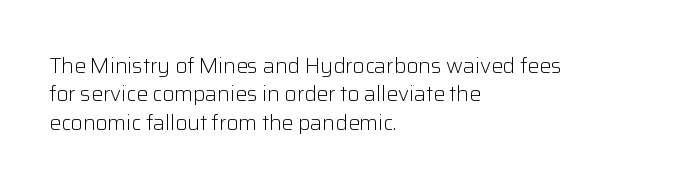
Evenly set lines give the paragraph a standard silhouette. Students, note that the glyphs here touch the page at normal intervals. In terms of posture, this sample is upright. Typeset ragged right — the left edge is the straight one.
